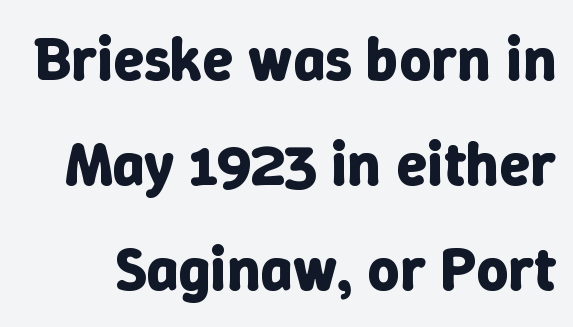
{"italic": "no", "bold": "yes", "weight": "bold", "width": "normal", "stroke_contrast": "low", "x_height": "medium", "monospaced": "no", "underline": "no", "line_spacing": "normal", "line_spacing_ratio": 1.69, "letter_spacing": "normal", "letter_spacing_em": 0.0, "glyph_px": 62}
